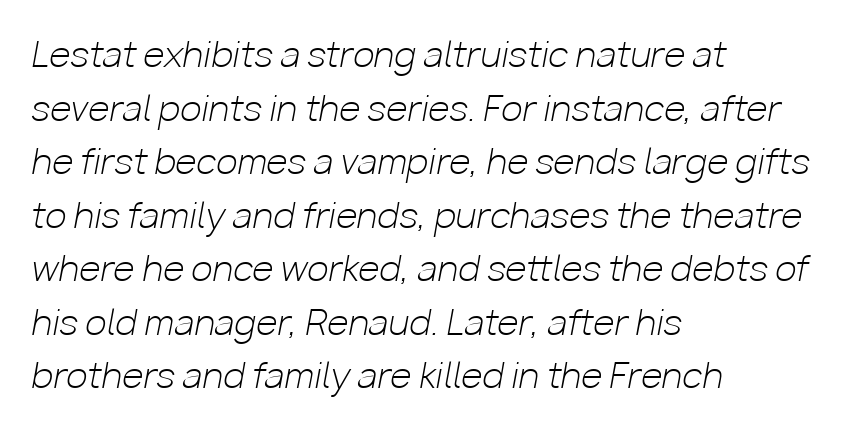
The image shows 35 px light type, italic (leaning right); set left-aligned, normal line spacing (1.53x), normal letter spacing, not underlined; low stroke contrast and a medium x-height.
